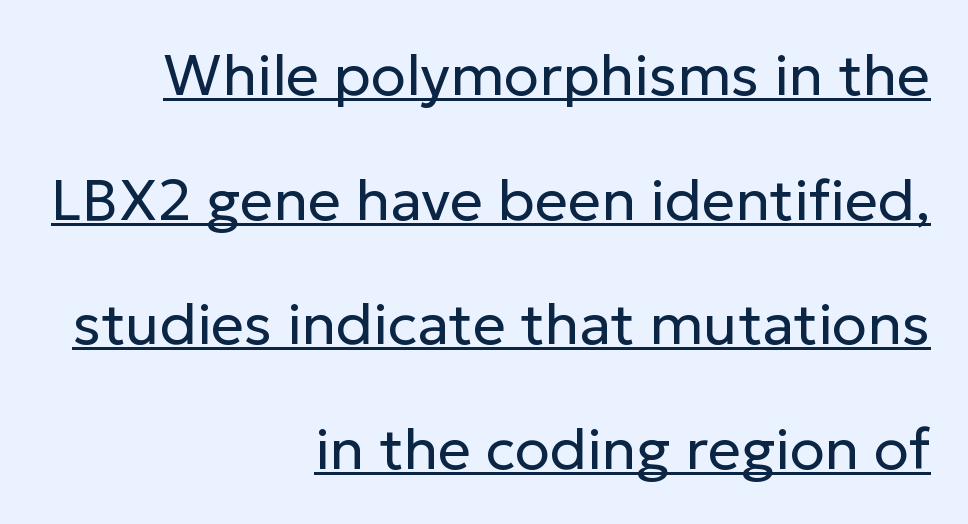
The image shows 58 px regular-weight sans-serif type, upright; set right-aligned, loose line spacing (2.15x), normal letter spacing, underlined; low stroke contrast and a medium x-height.
